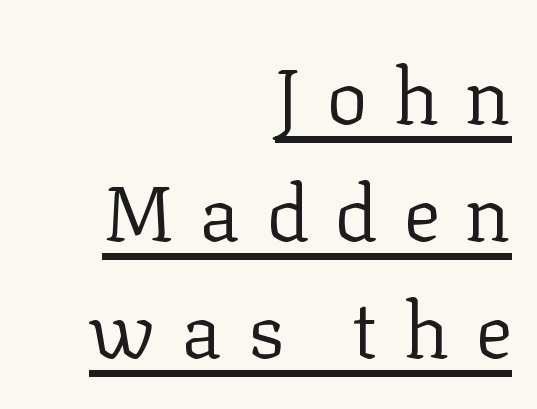
{"serif": "yes", "italic": "no", "bold": "no", "weight": "regular", "width": "normal", "stroke_contrast": "low", "x_height": "medium", "monospaced": "no", "underline": "yes", "align": "right", "line_spacing": "normal", "line_spacing_ratio": 1.5, "letter_spacing": "wide", "letter_spacing_em": 0.32, "glyph_px": 78}
